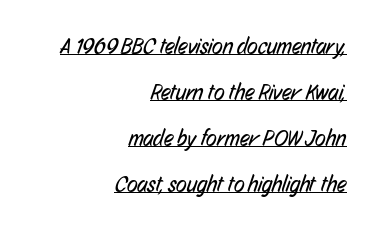
Q: Is the text bold? A: No.
Q: Is the text underlined? A: Yes.
Q: How is the paragraph aligned? A: Right-aligned.
Q: Is the spacing between letters normal or unusually wide? A: Normal.
Q: Is the spacing between lines tight, normal or loose? A: Loose.
